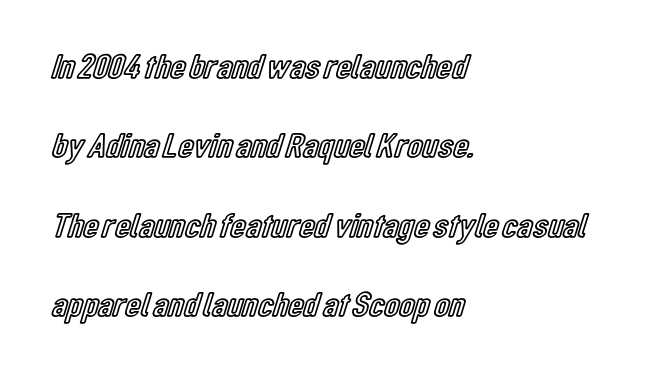
Each new line begins a long way beneath the previous one. Rule under the text: the space is simply empty. Between one letter and the next there's only the usual sliver of space. This sample has the flowing, uneven cadence of proportional lettering.
